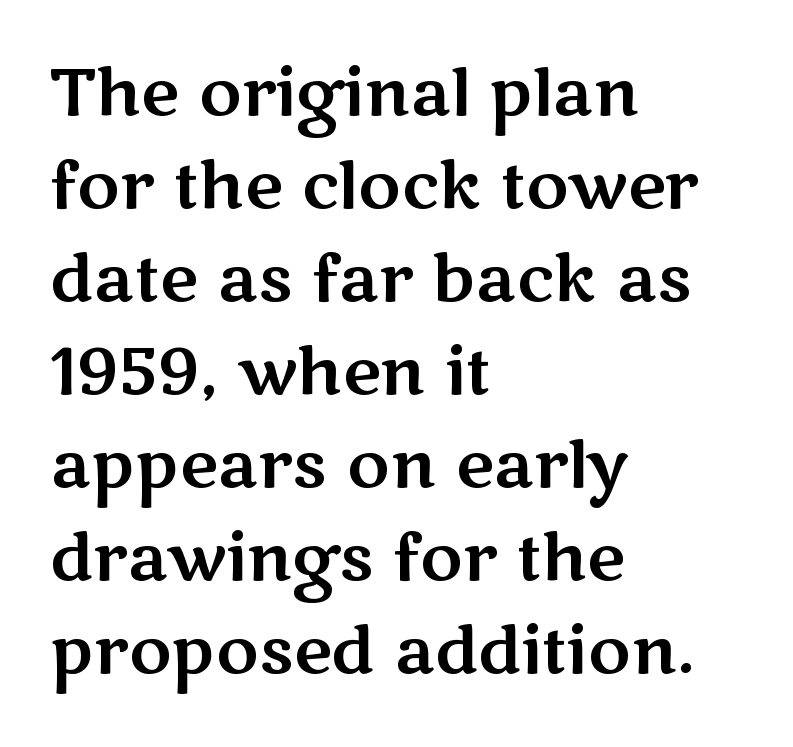
{"serif": "no", "italic": "no", "width": "wide", "stroke_contrast": "medium", "x_height": "medium", "monospaced": "no", "underline": "no", "align": "left", "line_spacing": "normal", "line_spacing_ratio": 1.43, "letter_spacing": "normal", "letter_spacing_em": 0.0, "glyph_px": 65}
